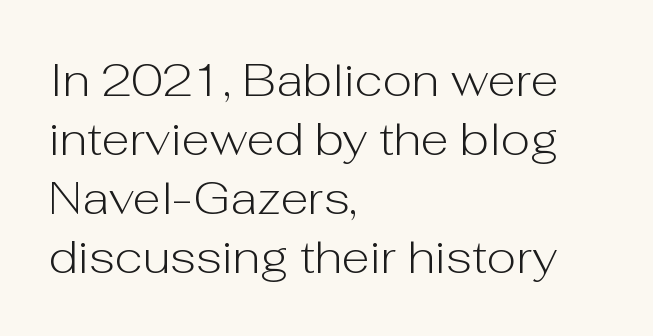
Words float on clear page, feet unadorned. This sample is left-justified, so line endings fall wherever the words run out. Stems here are at most as thick as an everyday book face. Here the designer chose a conventional face with non-uniform glyph widths. These lines keep a tight, regular rhythm from letter to letter.
